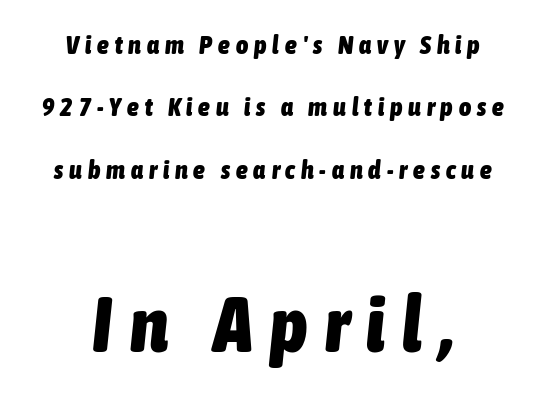
This layout puts the modest block above and the oversized block below. The gap between lines stays unmarked. The letters advance in unequal steps, a hallmark of proportional type. Style check: oblique. Substantial extra tracking has been applied to these lines.
